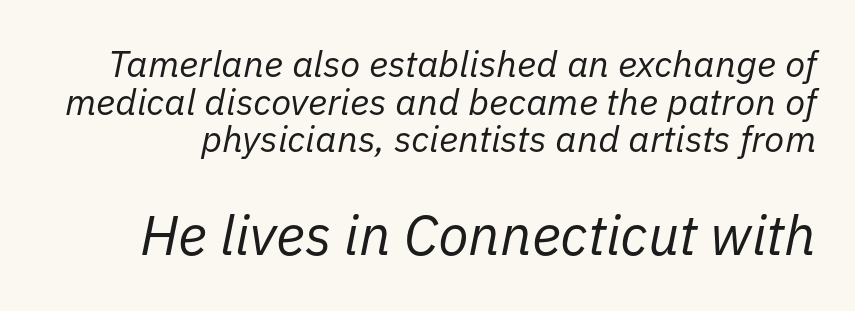
The image shows 56 px regular-weight type, italic (leaning right); set tight line spacing (1.02x), normal letter spacing, not underlined; the second (bottom) block is 1.51x larger; low stroke contrast and a medium x-height.
